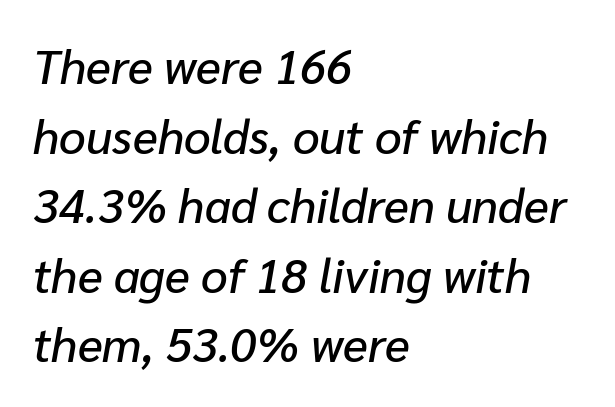
Q: Is the text italic (slanted)? A: Yes, it leans right by about 10 degrees.
Q: Is the text underlined? A: No.
Q: How is the paragraph aligned? A: Left-aligned.
Q: Is the spacing between letters normal or unusually wide? A: Normal.
Q: Is the spacing between lines tight, normal or loose? A: Normal.
Q: Width (condensed, normal, or wide)? A: Normal.
Q: Stroke contrast? A: Low.
Q: x-height? A: Medium.
Q: Monospaced? A: No.
